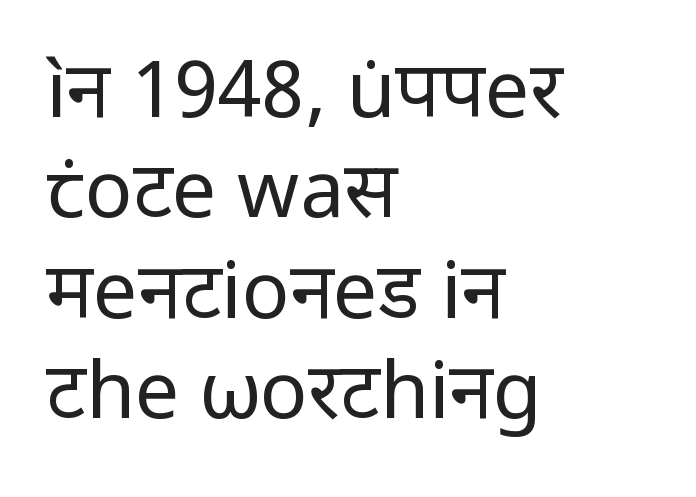
The passage shown is not underscored anywhere. The face used here is proportionally spaced, like ordinary book or web type. Students, note that the glyphs here touch the page at normal intervals. The line-height multiplier appears to be the usual default. The compositor pushed each line to the left boundary.
